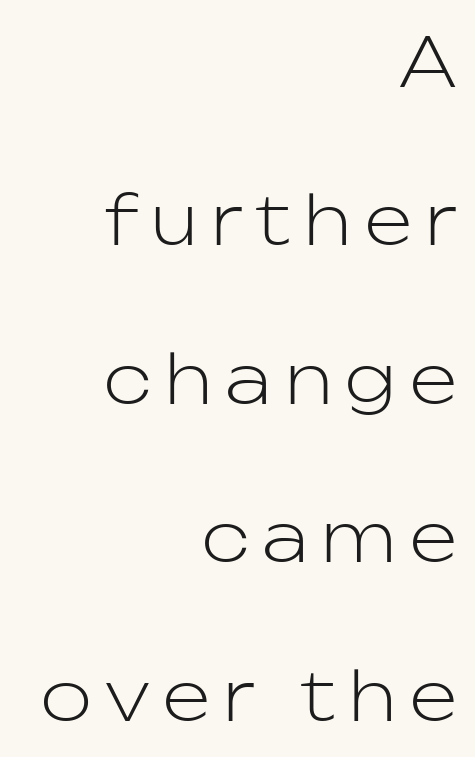
Q: Is the text bold? A: No.
Q: Is the text italic (slanted)? A: No, it is upright.
Q: Is the typeface a serif or a sans-serif typeface? A: Sans-serif.
Q: Is the text underlined? A: No.
Q: How is the paragraph aligned? A: Right-aligned.
Q: Is the spacing between letters normal or unusually wide? A: Unusually wide.
Q: Is the spacing between lines tight, normal or loose? A: Loose.
Q: Width (condensed, normal, or wide)? A: Normal.
Q: Stroke contrast? A: Low.
Q: x-height? A: Medium.
Q: Monospaced? A: No.
